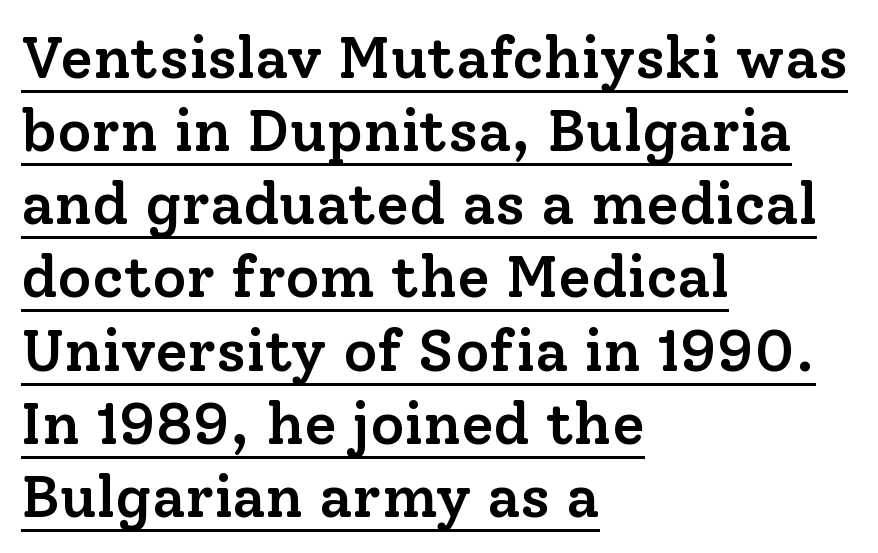
Looks like regular typesetting: each glyph gets only the width it needs. The strokes are fattened partway — semibold, not bold. Are there feet on the stems? There are — it's a serif. Characters remain perfectly vertical along every line. All the whitespace from short lines collects on the right. This sample carries an underscore along the baseline area.
